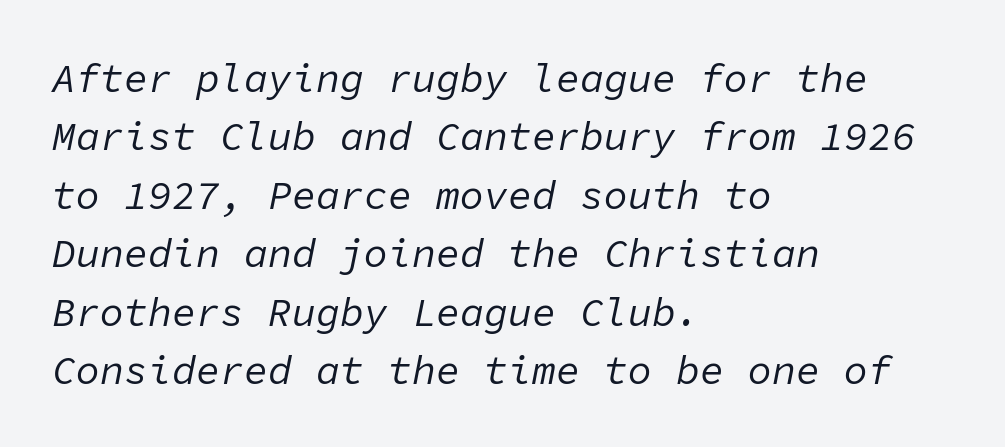
The image shows 40 px regular-weight type, italic (leaning right), monospaced; set left-aligned, normal line spacing (1.46x), normal letter spacing, not underlined; low stroke contrast and a medium x-height.
